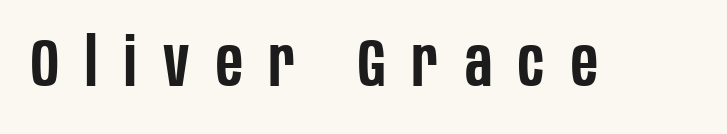
Q: Is the text bold? A: Semi-bold.
Q: Is the text italic (slanted)? A: No, it is upright.
Q: Is the typeface a serif or a sans-serif typeface? A: Sans-serif.
Q: Is the text underlined? A: No.
Q: Is the spacing between letters normal or unusually wide? A: Unusually wide.
Q: Width (condensed, normal, or wide)? A: Condensed.
Q: Stroke contrast? A: Low.
Q: x-height? A: Large.
Q: Monospaced? A: No.
